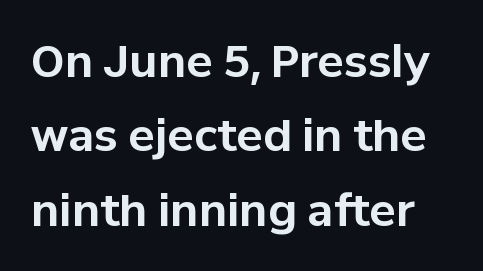
{"serif": "no", "italic": "no", "bold": "yes", "weight": "bold", "width": "normal", "stroke_contrast": "low", "x_height": "medium", "monospaced": "no", "underline": "no", "line_spacing": "normal", "line_spacing_ratio": 1.69, "letter_spacing": "normal", "letter_spacing_em": 0.0, "glyph_px": 44}
